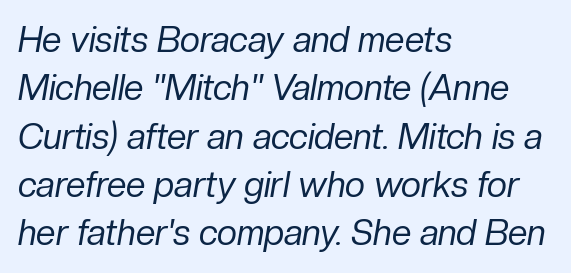
A normal amount of white space separates one row of letters from the next. The typeface has the unassuming heft of standard copy or less. Short and long lines alike share a common starting point at left. Letter spacing: default.
